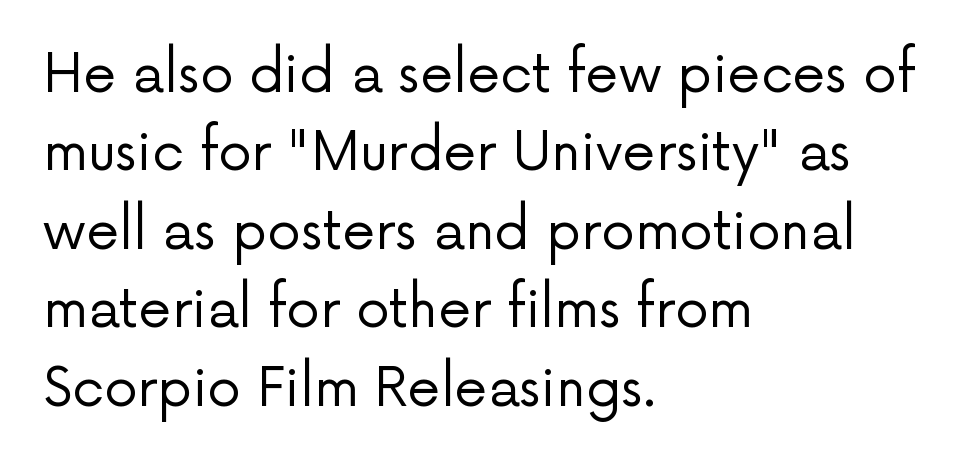
The baseline area is clear. No italicization has been applied; the sample stays upright. This is sans-serif lettering, the kind often seen on screens and signage. The lines sit at an ordinary, default distance from one another. Observe the ordinary spacing: letters are neighbours, not strangers.
